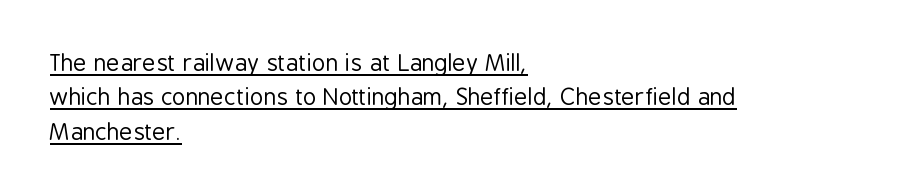
The lines are quadded left. The passage shown is not bold in any degree. Is there any slant? The stems are plumb. The face used here appears with an underline applied.
